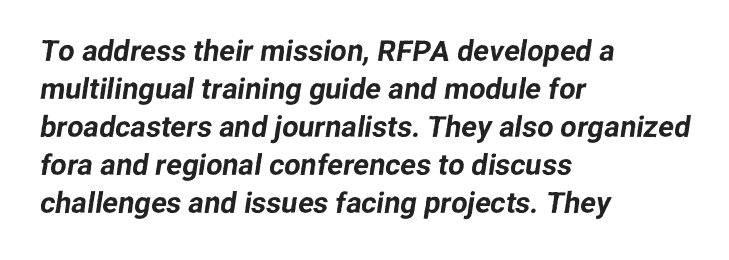
Q: Is the typeface a serif or a sans-serif typeface? A: Sans-serif.
Q: Is the text underlined? A: No.
Q: How is the paragraph aligned? A: Left-aligned.
Q: Is the spacing between letters normal or unusually wide? A: Normal.
Q: Is the spacing between lines tight, normal or loose? A: Normal.
Q: Width (condensed, normal, or wide)? A: Normal.
Q: Stroke contrast? A: Low.
Q: x-height? A: Medium.
Q: Monospaced? A: No.
